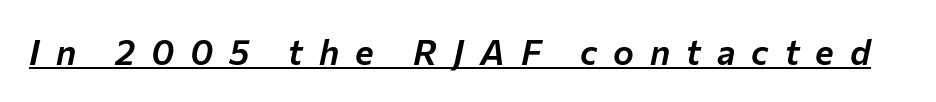
A rule runs beneath these lines of type. The typography opts for an oblique posture over an upright one. The gaps between neighbouring characters are conspicuously large. Proportional: the letters do not fall into vertical columns.
